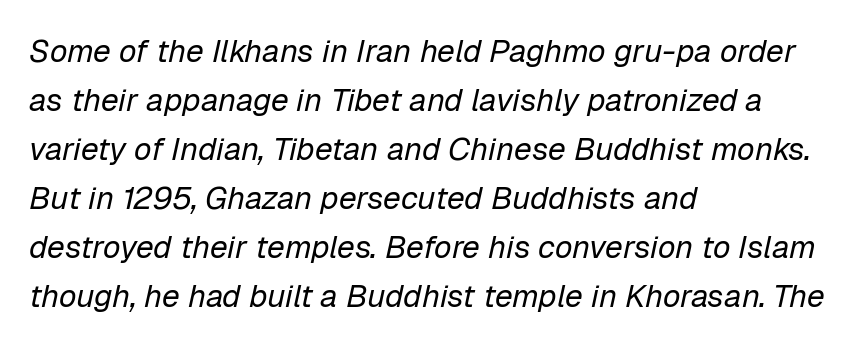
Weight: in the light-to-regular range. In terms of leading, this rendering sits right in the middle. The face used here is proportionally spaced, like ordinary book or web type. The gaps between neighbouring characters are ordinary and unremarkable.
